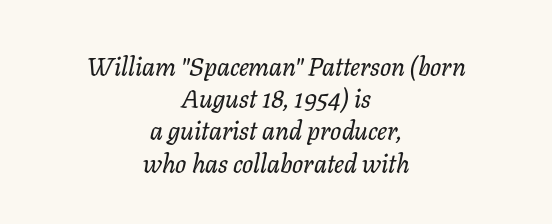
Q: Is the text italic (slanted)? A: Yes, it leans right by about 11 degrees.
Q: Is the text underlined? A: No.
Q: How is the paragraph aligned? A: Centered.
Q: Is the spacing between letters normal or unusually wide? A: Normal.
